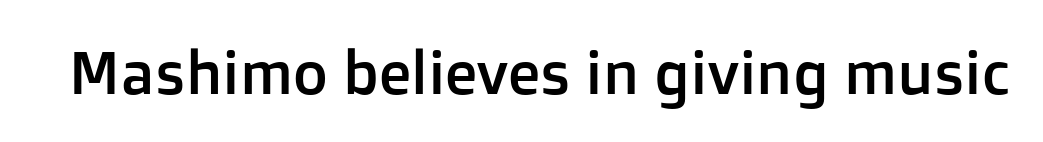
{"serif": "no", "italic": "no", "width": "normal", "stroke_contrast": "low", "x_height": "medium", "monospaced": "no", "underline": "no", "letter_spacing": "normal", "letter_spacing_em": 0.0, "glyph_px": 60}
